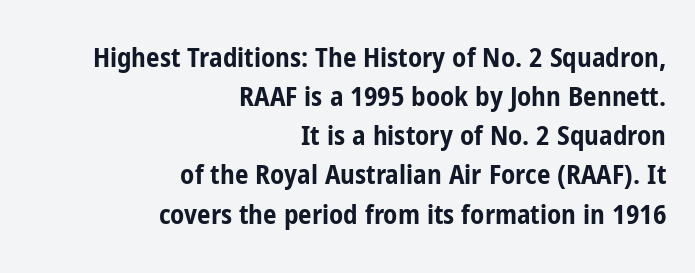
The image shows 27 px bold type, upright; set right-aligned, normal line spacing (1.45x), normal letter spacing, not underlined.
